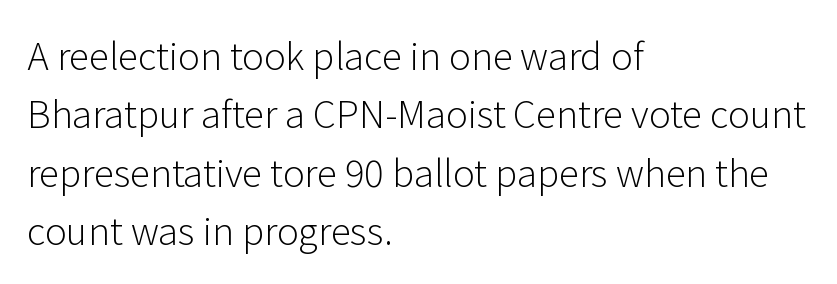
{"serif": "no", "italic": "no", "bold": "no", "weight": "light", "width": "normal", "stroke_contrast": "low", "x_height": "medium", "monospaced": "no", "underline": "no", "align": "left", "line_spacing": "normal", "line_spacing_ratio": 1.58, "letter_spacing": "normal", "letter_spacing_em": 0.0, "glyph_px": 37}
